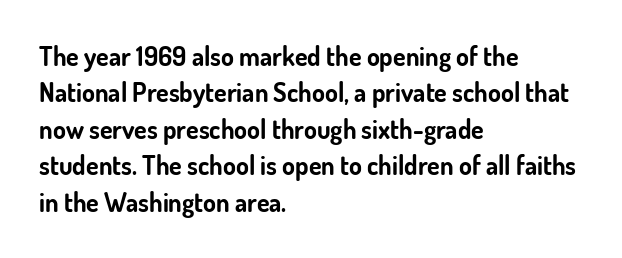
Characters remain perfectly vertical along every line. The passage is arranged the way most books set body copy — flush left. These lines sit exactly where default settings would place them. Nobody touched the tracking dial on this one. Descender tails drop into unmarked territory. Is the type bold? Yes — the strokes are clearly thick and heavy.
